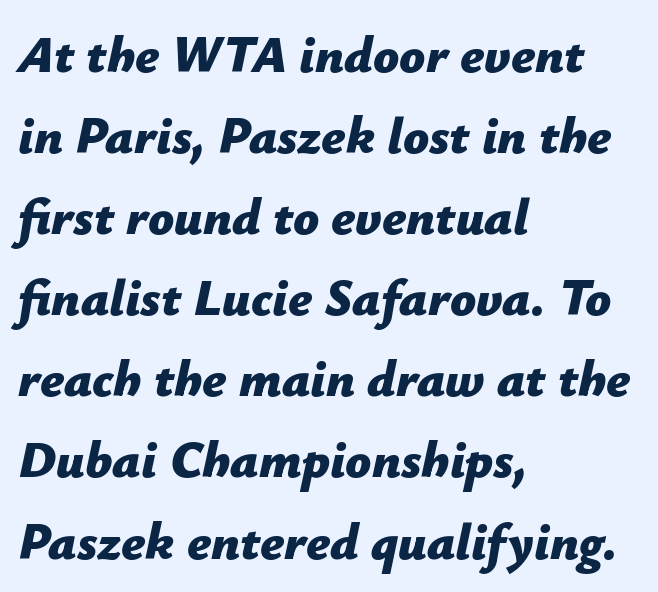
The image shows 51 px bold type, italic (leaning right); set left-aligned, normal line spacing (1.59x), normal letter spacing, not underlined; low stroke contrast and a medium x-height.
